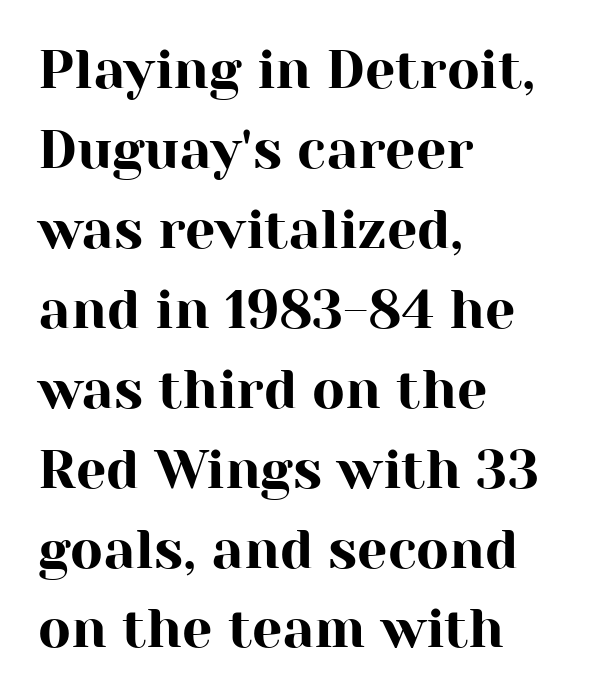
Ordinary non-slanted type is in use. This rendering employs a face with finishing strokes, i.e., a serif. Check the space under the baseline: it is left empty. Students, note that the glyphs here touch the page at normal intervals.
